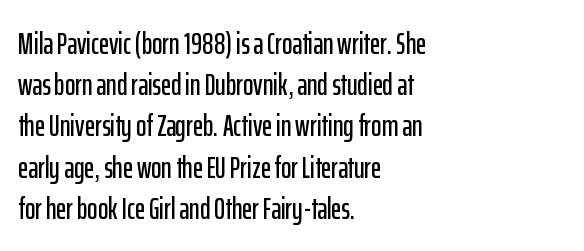
{"serif": "no", "italic": "no", "width": "condensed", "stroke_contrast": "low", "x_height": "medium", "monospaced": "no", "underline": "no", "align": "left", "line_spacing": "normal", "line_spacing_ratio": 1.33, "letter_spacing": "normal", "letter_spacing_em": 0.0, "glyph_px": 31}
